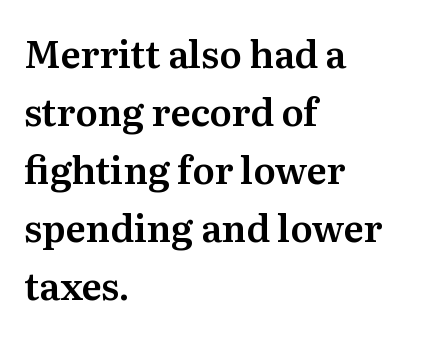
Tracking here is standard; glyphs follow each other at the usual distance. Leftover space on each line is placed entirely after the last word. This sample has the flowing, uneven cadence of proportional lettering. Does the type have serifs? Yes, each stem ends in a small foot. Notice how descenders clear the ascenders below comfortably — that's standard leading.
